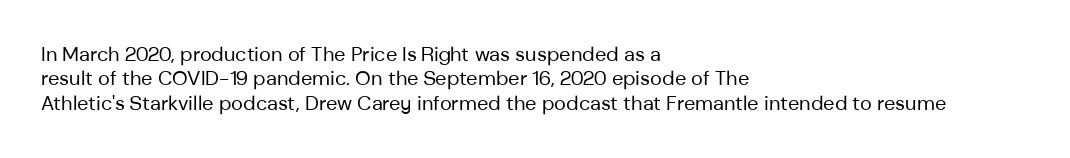
{"italic": "no", "bold": "no", "underline": "no", "align": "left", "line_spacing_ratio": 1.22, "letter_spacing": "normal", "letter_spacing_em": 0.0, "glyph_px": 20}
